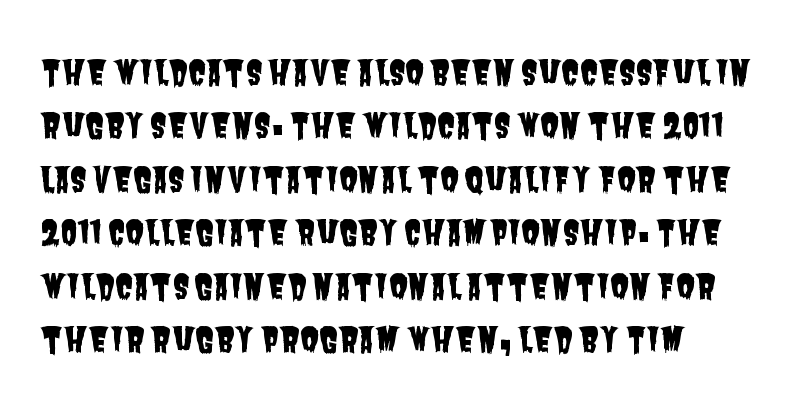
The line-height multiplier appears to be the usual default. A bare baseline throughout the passage. Nobody touched the tracking dial on this one. Note: no serifs on the glyphs. These lines are rendered in a variable-pitch font.
